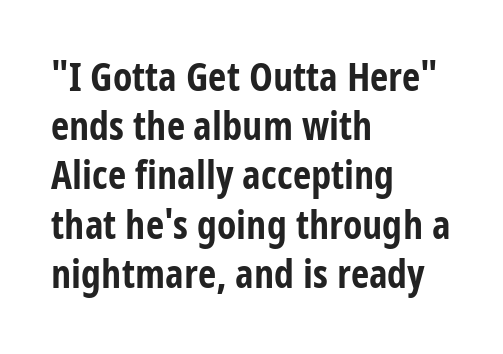
Letterform terminals end flat and unadorned throughout the passage. When letters stand straight like this, we call the style roman or upright. Layout note: lines flush left. Strokes here are thick enough to call this a true bold. Letter spacing: default.
